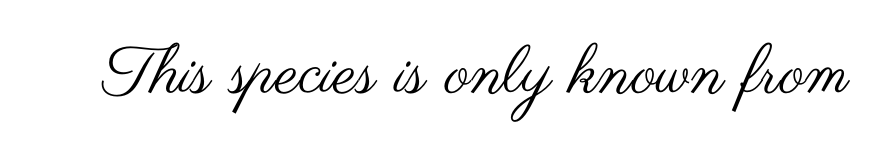
Q: Is the text bold? A: No.
Q: Is the text italic (slanted)? A: Yes.
Q: Is the typeface a serif or a sans-serif typeface? A: Sans-serif.
Q: Is the text underlined? A: No.
Q: Is the spacing between letters normal or unusually wide? A: Normal.
Q: Width (condensed, normal, or wide)? A: Wide.
Q: Stroke contrast? A: Medium.
Q: x-height? A: Small.
Q: Monospaced? A: No.
